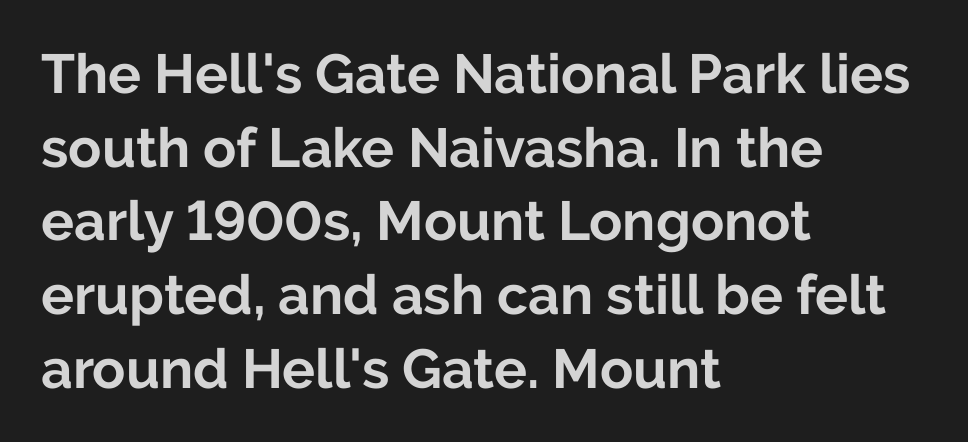
{"serif": "no", "italic": "no", "bold": "yes", "weight": "bold", "width": "normal", "stroke_contrast": "low", "x_height": "medium", "monospaced": "no", "underline": "no", "align": "left", "line_spacing": "normal", "line_spacing_ratio": 1.34, "letter_spacing": "normal", "letter_spacing_em": 0.0, "glyph_px": 55}
